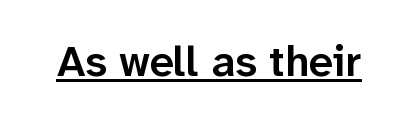
Compared with typical body copy, the letter spacing here is the same. A baseline rule has been typeset under these characters. Typesetter's note: demi weight, one step under bold. Each letter keeps its own natural width here, so spacing adapts to shape.
